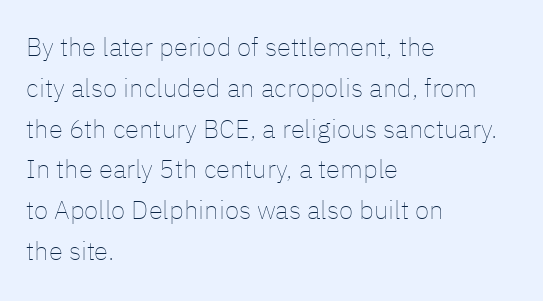
The gap between lines stays unmarked. No extra tracking has been applied to these lines. Does the leading feel generous? No, just average. Short and long lines alike share a common starting point at left.
